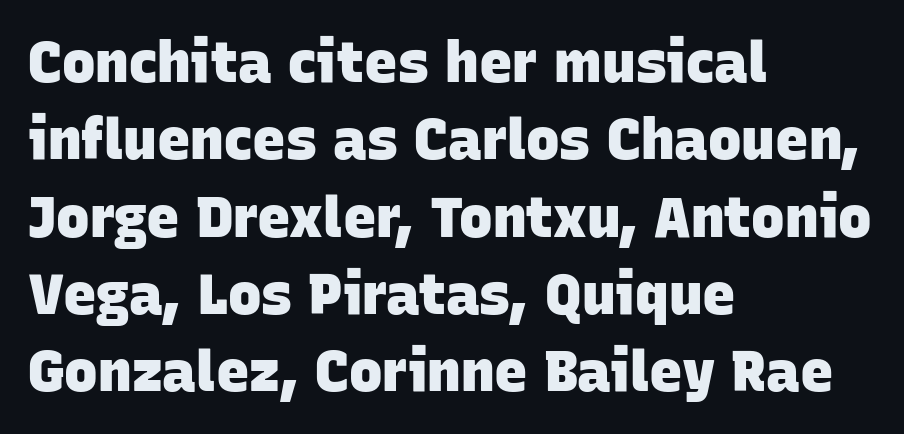
{"serif": "no", "bold": "yes", "weight": "heavy", "width": "normal", "stroke_contrast": "low", "x_height": "large", "monospaced": "no", "underline": "no", "align": "left", "line_spacing": "normal", "line_spacing_ratio": 1.38, "letter_spacing": "normal", "letter_spacing_em": 0.0, "glyph_px": 56}
